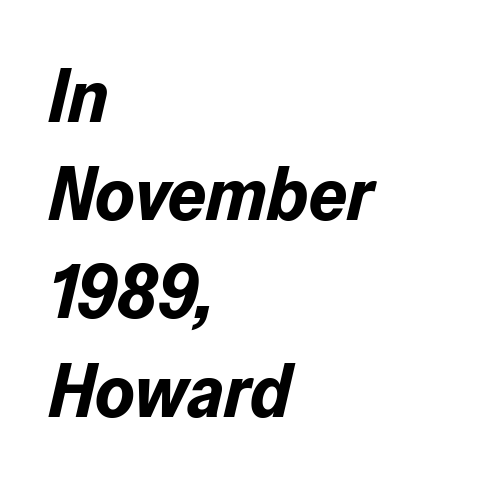
Do the characters align in a grid? No, the font is proportional. Typesetter's note: full bold, strokes at maximum text heaviness. Successive baselines arrive at the customary interval. A typesetter would call this zero additional tracking. You can tell it's italic because the verticals aren't actually vertical.
